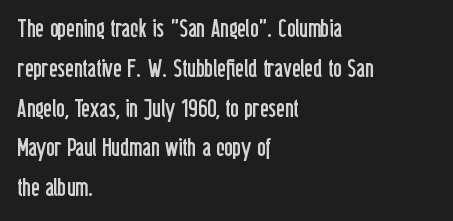
Q: Is the text bold? A: No.
Q: Is the text italic (slanted)? A: No, it is upright.
Q: Is the text underlined? A: No.
Q: How is the paragraph aligned? A: Left-aligned.
Q: Is the spacing between letters normal or unusually wide? A: Normal.
Q: Is the spacing between lines tight, normal or loose? A: Normal.
